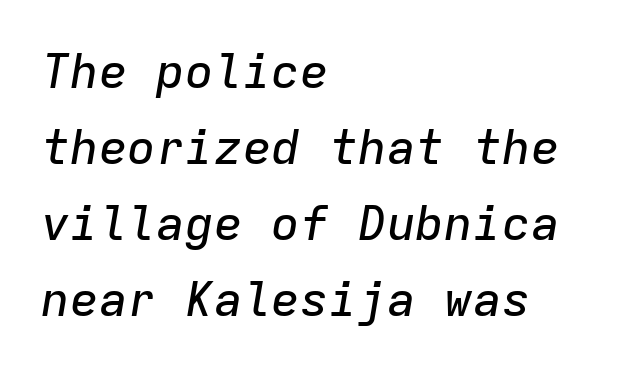
Q: Is the text italic (slanted)? A: Yes, it leans right by about 9 degrees.
Q: Is the text underlined? A: No.
Q: How is the paragraph aligned? A: Left-aligned.
Q: Is the spacing between letters normal or unusually wide? A: Normal.
Q: Is the spacing between lines tight, normal or loose? A: Normal.
Q: Width (condensed, normal, or wide)? A: Normal.
Q: Stroke contrast? A: Low.
Q: x-height? A: Medium.
Q: Monospaced? A: Yes.
